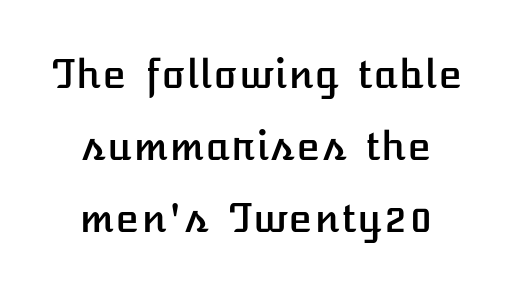
Characters follow at the spacing the type designer built in. The specimen reads as upright at a glance. Quick note: underline off.
